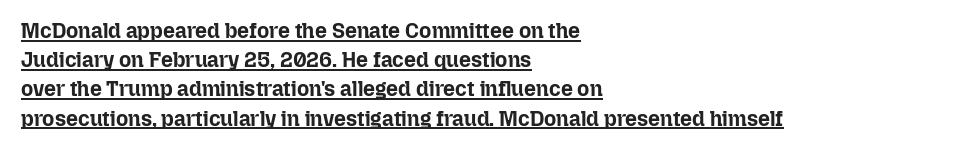
The image shows 21 px bold type, upright; set left-aligned, normal line spacing (1.39x), normal letter spacing, underlined.
